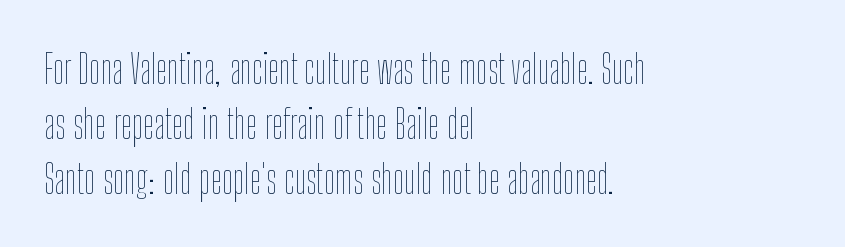
The image shows 40 px thin, condensed type, upright; set left-aligned, normal line spacing (1.37x), normal letter spacing, not underlined; low stroke contrast and a medium x-height.
